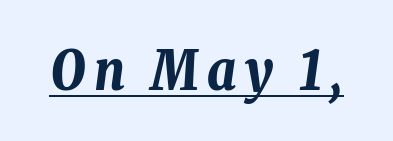
Q: Is the text bold? A: Yes.
Q: Is the text italic (slanted)? A: Yes, it leans right by about 8 degrees.
Q: Is the text underlined? A: Yes.
Q: Width (condensed, normal, or wide)? A: Condensed.
Q: Stroke contrast? A: Low.
Q: x-height? A: Medium.
Q: Monospaced? A: No.
